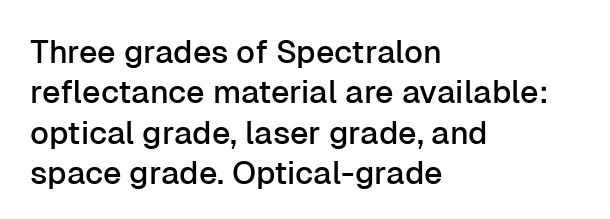
Q: Is the text italic (slanted)? A: No, it is upright.
Q: Is the typeface a serif or a sans-serif typeface? A: Sans-serif.
Q: Is the text underlined? A: No.
Q: How is the paragraph aligned? A: Left-aligned.
Q: Is the spacing between letters normal or unusually wide? A: Normal.
Q: Is the spacing between lines tight, normal or loose? A: Normal.
Q: Width (condensed, normal, or wide)? A: Normal.
Q: Stroke contrast? A: Low.
Q: x-height? A: Medium.
Q: Monospaced? A: No.
